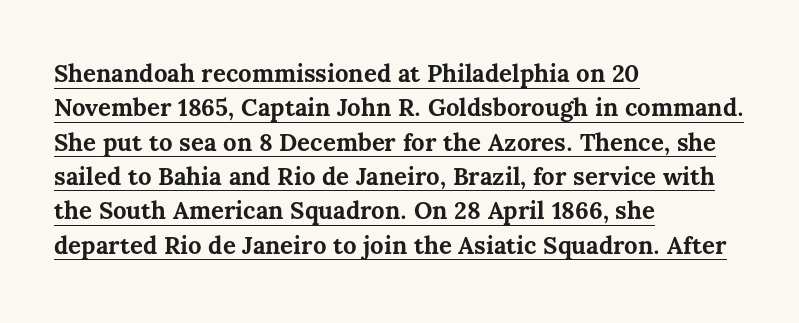
Its strokes are broad and dark, the hallmark of bold type. The typesetter has applied underlining to the passage shown. The designer left line spacing at the default. These lines are set flush left with a ragged right edge.
